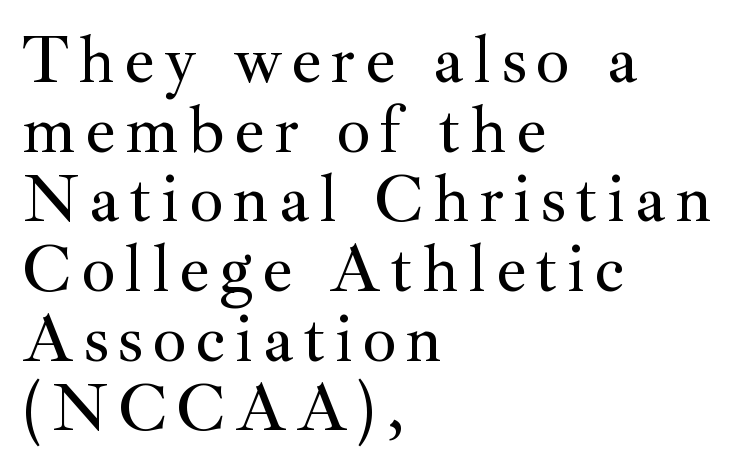
Italic: no, the glyphs are upright roman. Whoever set this chose condensed vertical rhythm over breathing room. Does the copy run flush right? No — it runs flush left. Font category for this specimen: serif. Unmarked baselines from the first word to the last.
